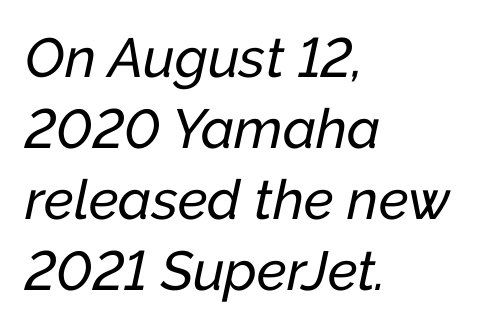
The paragraph shown leans on its left margin. These lines keep a tight, regular rhythm from letter to letter. The string is rendered with underlining switched off. The letters are slanted; this is an italic face. Is there much room between lines? A standard amount, neither cramped nor airy. Do the characters align in a grid? No, the font is proportional.
